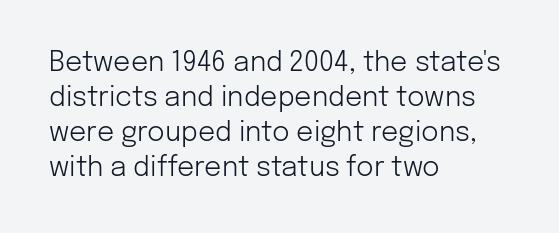
Q: Is the text bold? A: No.
Q: Is the text italic (slanted)? A: No, it is upright.
Q: Is the text underlined? A: No.
Q: How is the paragraph aligned? A: Left-aligned.
Q: Is the spacing between letters normal or unusually wide? A: Normal.
Q: Is the spacing between lines tight, normal or loose? A: Normal.
